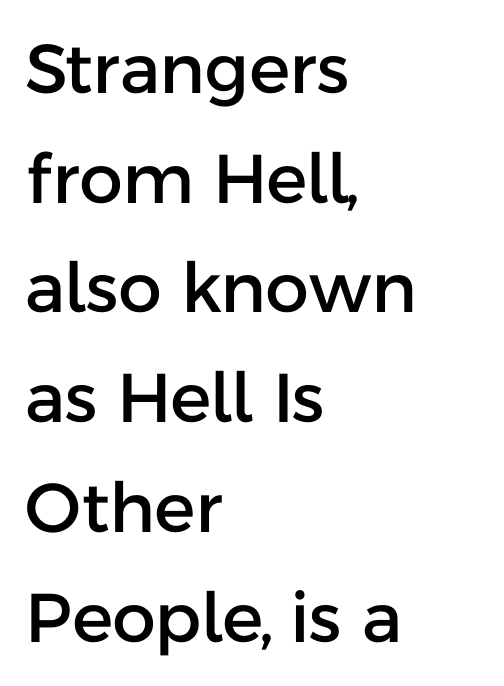
In terms of posture, this sample is upright. You could call the tracking neutral — neither tight nor loose. Letters rest on an invisible, unmarked baseline. The rendering uses a moderate line-height, typical for paragraphs. The face used here is a sans, in the tradition of grotesques and geometrics. Spacing verdict: proportional, widths tailored to each character.
